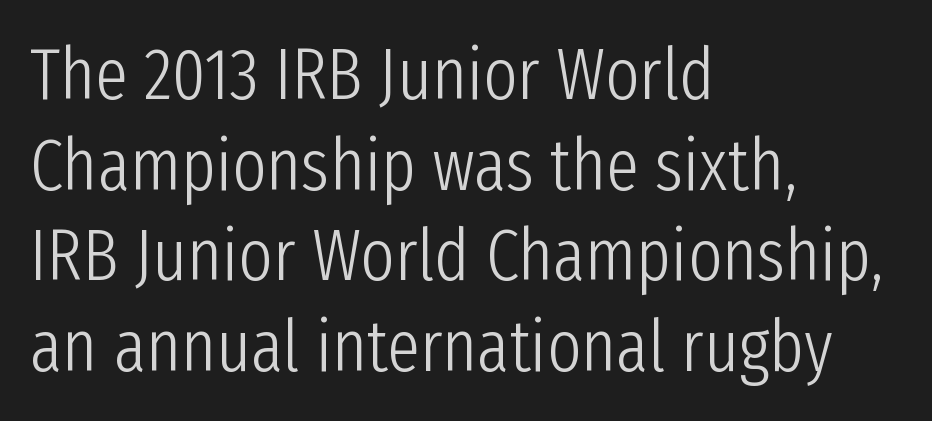
Q: Is the text bold? A: No.
Q: Is the text italic (slanted)? A: No, it is upright.
Q: Is the typeface a serif or a sans-serif typeface? A: Sans-serif.
Q: Is the text underlined? A: No.
Q: How is the paragraph aligned? A: Left-aligned.
Q: Is the spacing between letters normal or unusually wide? A: Normal.
Q: Width (condensed, normal, or wide)? A: Condensed.
Q: Stroke contrast? A: Low.
Q: x-height? A: Medium.
Q: Monospaced? A: No.
